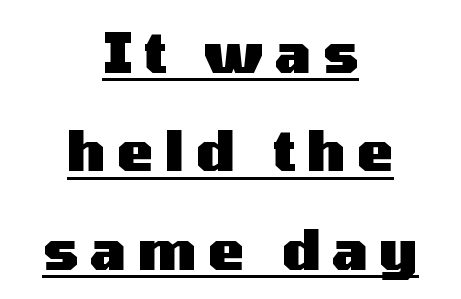
Look at the stroke-to-counter ratio: heavy, a bold. Looks like regular typesetting: each glyph gets only the width it needs. What stands out about the letter spacing? Its width — letters are far apart. Horizontal alignment here is central, giving a formal, balanced look.
